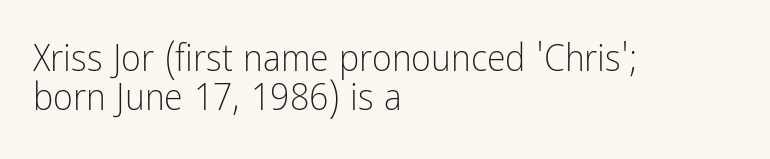
The image shows 38 px light, condensed sans-serif type, upright; set left-aligned, tight line spacing (1.03x), normal letter spacing, not underlined; low stroke contrast and a medium x-height.
